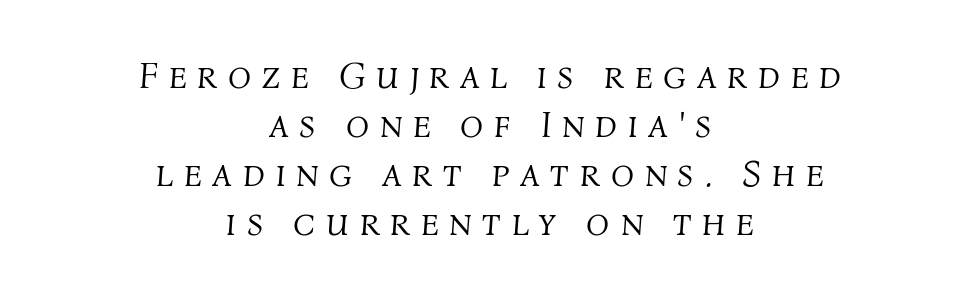
Q: Is the text bold? A: No.
Q: Is the text italic (slanted)? A: Yes, it leans right by about 4 degrees.
Q: Is the text underlined? A: No.
Q: How is the paragraph aligned? A: Centered.
Q: Is the spacing between letters normal or unusually wide? A: Unusually wide.
Q: Is the spacing between lines tight, normal or loose? A: Normal.
Q: Width (condensed, normal, or wide)? A: Normal.
Q: Stroke contrast? A: Medium.
Q: x-height? A: Medium.
Q: Monospaced? A: No.
